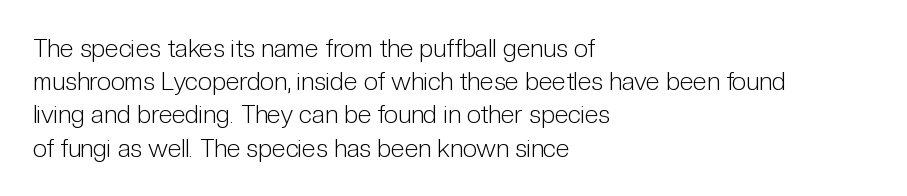
The image shows 25 px text type, upright; set left-aligned, normal line spacing (1.33x), normal letter spacing, not underlined.
